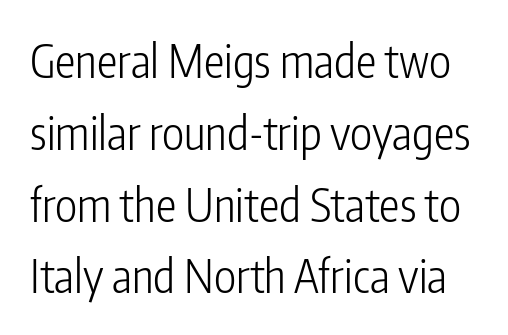
The characters display no serif detailing; their extremities are plain. Is the type heavy? It reads as light-to-regular instead. Plain, unruled lines of type. Notice how the stems are strictly vertical — no italics here. Successive baselines arrive at the customary interval. Think of a printed novel: that variable character pitch is what you see here.
